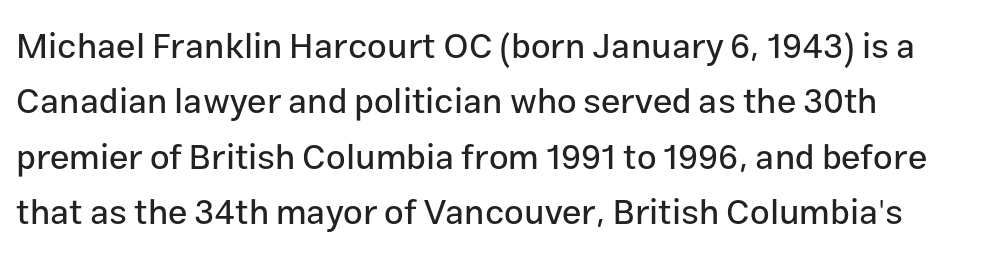
Look at the bottom of the vertical strokes: they stop flat, with no serifs. The glyphs are unaccompanied by any horizontal stroke below them. Horizontal bands of white between lines are of average thickness. The line texture is even and compact thanks to regular tracking.
